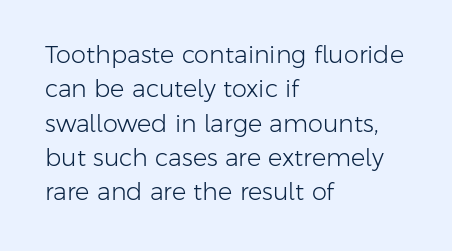
Q: Is the text bold? A: No.
Q: Is the text italic (slanted)? A: No, it is upright.
Q: Is the text underlined? A: No.
Q: How is the paragraph aligned? A: Left-aligned.
Q: Is the spacing between letters normal or unusually wide? A: Normal.
Q: Is the spacing between lines tight, normal or loose? A: Normal.
